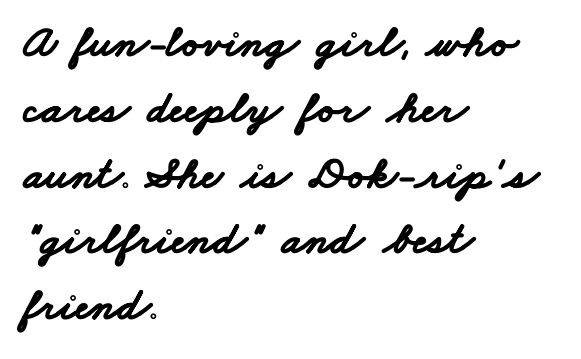
Q: Is the text bold? A: Yes.
Q: Is the typeface a serif or a sans-serif typeface? A: Sans-serif.
Q: Is the text underlined? A: No.
Q: How is the paragraph aligned? A: Left-aligned.
Q: Is the spacing between letters normal or unusually wide? A: Normal.
Q: Is the spacing between lines tight, normal or loose? A: Normal.
Q: Width (condensed, normal, or wide)? A: Wide.
Q: Stroke contrast? A: Low.
Q: x-height? A: Small.
Q: Monospaced? A: No.
